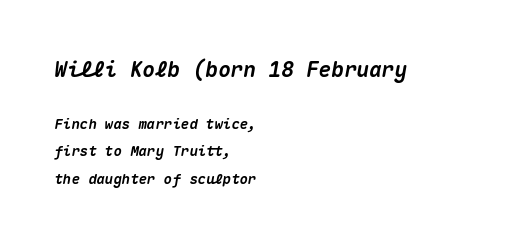
The image shows 21 px bold type, italic (leaning right); set left-aligned, loose line spacing (1.99x), normal letter spacing, not underlined; the first (top) block is 1.5x larger.
